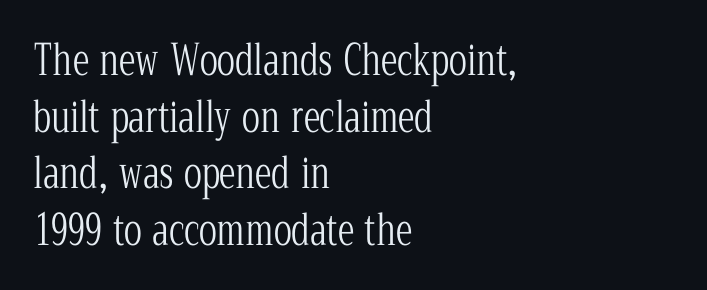
{"serif": "yes", "italic": "no", "bold": "no", "weight": "light", "width": "condensed", "stroke_contrast": "low", "x_height": "medium", "monospaced": "no", "underline": "no", "align": "left", "line_spacing": "normal", "line_spacing_ratio": 1.35, "letter_spacing": "normal", "letter_spacing_em": 0.0, "glyph_px": 42}
